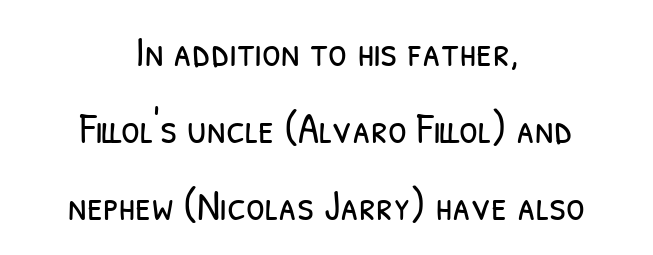
Is this a sans? Yes — the strokes have no serifs. Decoration check: the copy has no underline. Looks like regular typesetting: each glyph gets only the width it needs. The gaps between neighbouring characters are ordinary and unremarkable. Vertical stems look standard width or narrower in stroke.
